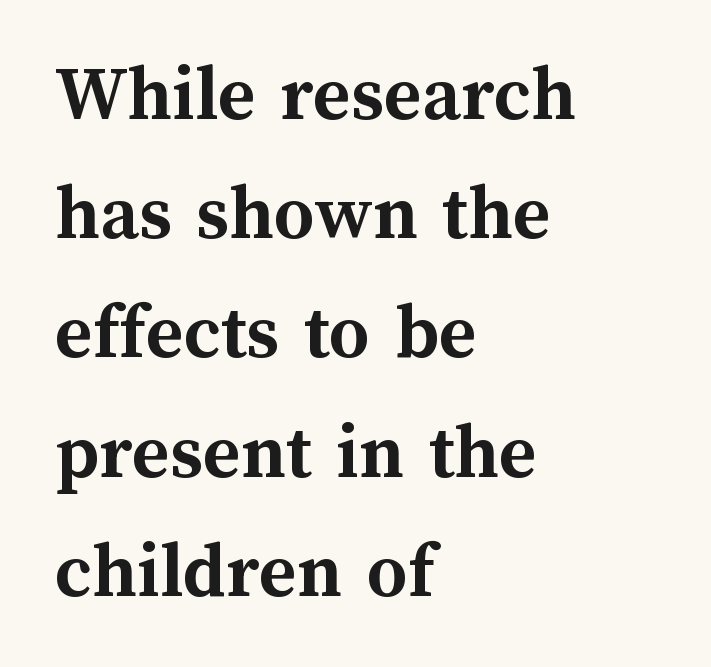
Q: Is the text bold? A: Yes.
Q: Is the text italic (slanted)? A: No, it is upright.
Q: Is the text underlined? A: No.
Q: How is the paragraph aligned? A: Left-aligned.
Q: Is the spacing between letters normal or unusually wide? A: Normal.
Q: Is the spacing between lines tight, normal or loose? A: Normal.
Q: Width (condensed, normal, or wide)? A: Normal.
Q: Stroke contrast? A: Medium.
Q: x-height? A: Medium.
Q: Monospaced? A: No.
